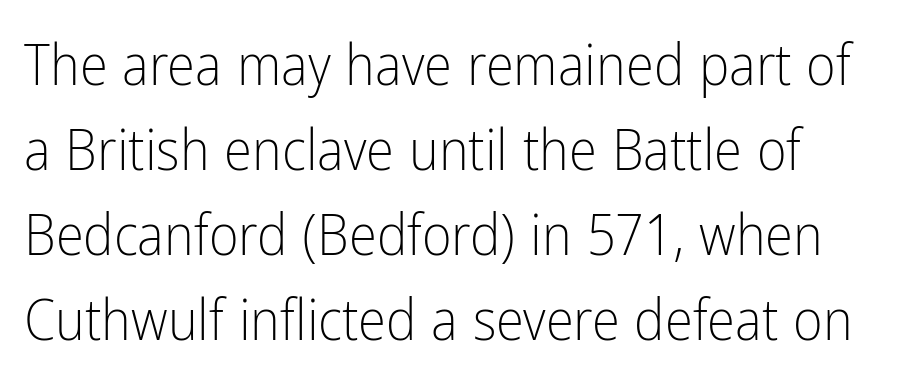
Is this a heavy cut? Hardly; it is regular or lighter. Note the varied advance widths — an 'i' is clearly narrower than an 'm'. What kind of face is this? One without serifs — a sans. Every stem runs plumb, perpendicular to the baseline. Type without underlining. Standard letterfit; no display-style spreading of the glyphs.
